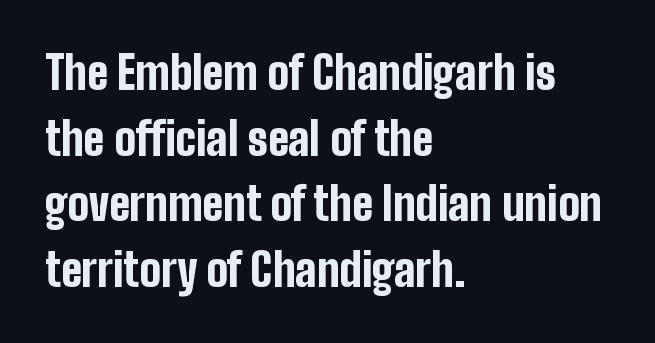
{"serif": "no", "italic": "no", "bold": "yes", "weight": "bold", "width": "condensed", "stroke_contrast": "low", "x_height": "medium", "monospaced": "no", "underline": "no", "align": "left", "line_spacing": "normal", "line_spacing_ratio": 1.46, "letter_spacing": "normal", "letter_spacing_em": 0.0, "glyph_px": 45}
